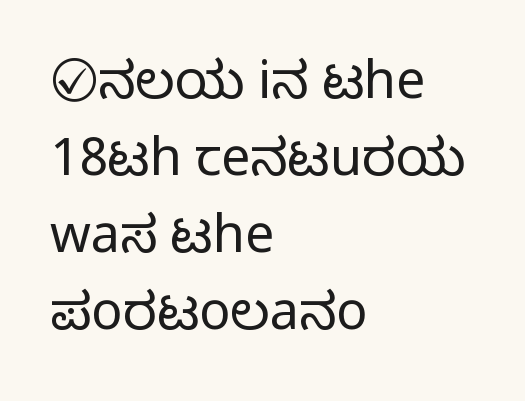
{"serif": "no", "italic": "no", "bold": "no", "weight": "regular", "width": "condensed", "stroke_contrast": "low", "x_height": "large", "monospaced": "no", "underline": "no", "align": "left", "line_spacing": "normal", "line_spacing_ratio": 1.48, "letter_spacing": "normal", "letter_spacing_em": 0.0, "glyph_px": 52}
